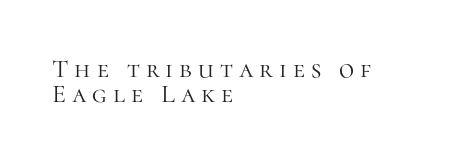
Successive baselines arrive quickly, one right under another. The lines in this sample share a left origin and differ only in where they stop. The specimen reads as upright at a glance. You could only call the tracking loose — the letters float apart. A bare baseline throughout the passage.
